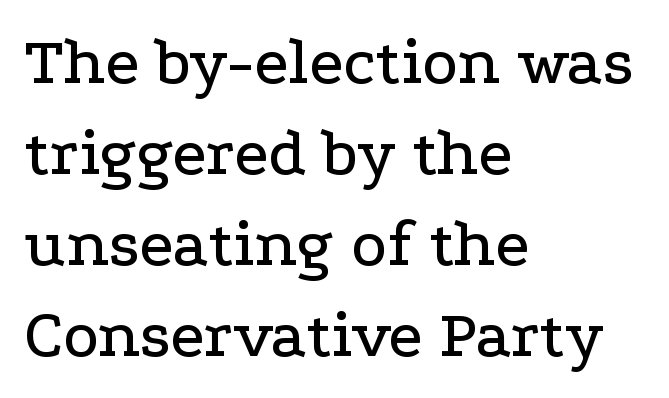
{"serif": "yes", "italic": "no", "width": "wide", "stroke_contrast": "low", "x_height": "medium", "monospaced": "no", "underline": "no", "align": "left", "line_spacing": "normal", "line_spacing_ratio": 1.34, "letter_spacing": "normal", "letter_spacing_em": 0.0, "glyph_px": 68}
